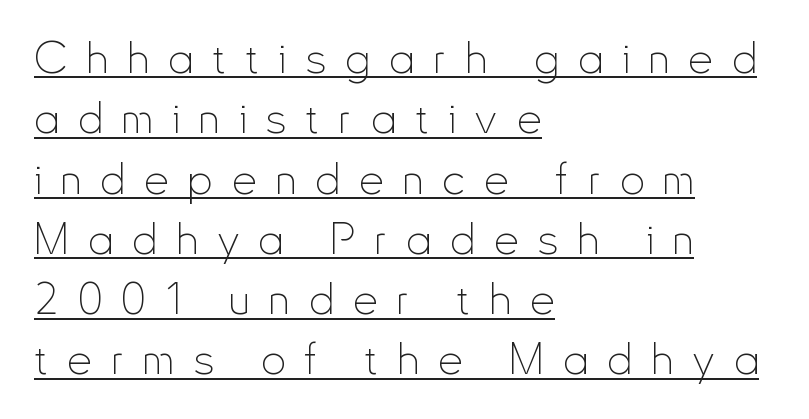
Q: Is the text bold? A: No.
Q: Is the text italic (slanted)? A: No, it is upright.
Q: Is the typeface a serif or a sans-serif typeface? A: Sans-serif.
Q: Is the text underlined? A: Yes.
Q: How is the paragraph aligned? A: Left-aligned.
Q: Is the spacing between letters normal or unusually wide? A: Unusually wide.
Q: Is the spacing between lines tight, normal or loose? A: Normal.
Q: Width (condensed, normal, or wide)? A: Condensed.
Q: Stroke contrast? A: Low.
Q: x-height? A: Small.
Q: Monospaced? A: No.
